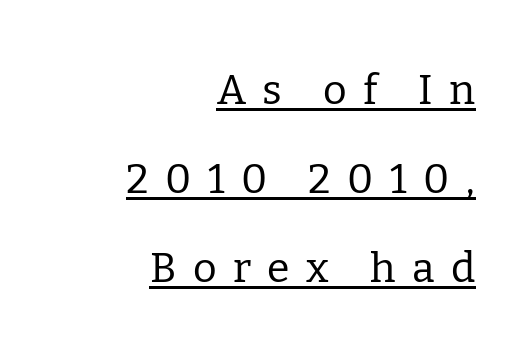
In terms of posture, this sample is upright. The type is letterspaced generously, with wide tracking. Widely set lines give the paragraph a tall, airy silhouette. What kind of face is this? One with serifs.
